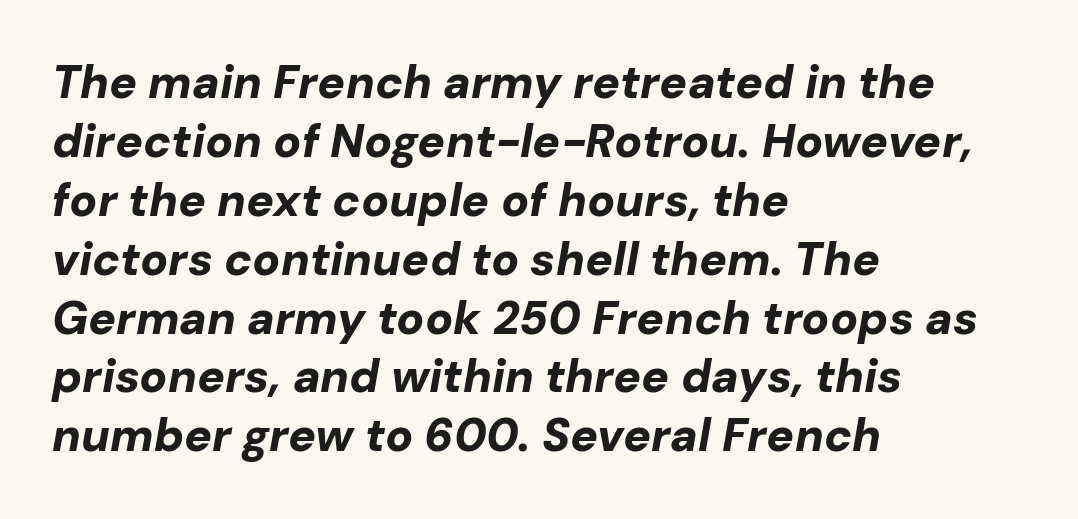
{"italic": "yes", "lean": "right", "slant_degrees": 10, "bold": "yes", "weight": "bold", "width": "normal", "stroke_contrast": "low", "x_height": "medium", "monospaced": "no", "underline": "no", "align": "left", "line_spacing": "normal", "line_spacing_ratio": 1.28, "letter_spacing": "normal", "letter_spacing_em": 0.0, "glyph_px": 46}
